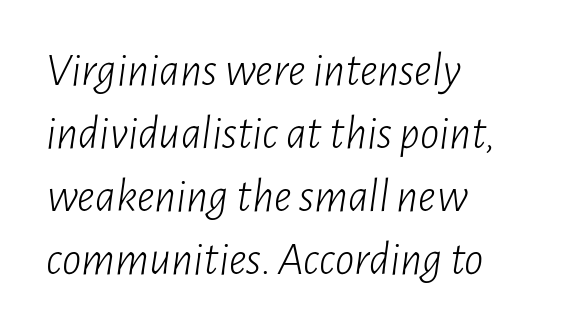
Each word holds together tightly as a unit, with standard inter-letter gaps. Is this a fixed-width face? No — the glyphs have proportional, varying widths. Is this a heavy cut? Hardly; it is regular or lighter. Compared with a centered layout, this one pins lines to the left instead. A normal amount of white space separates one row of letters from the next.
